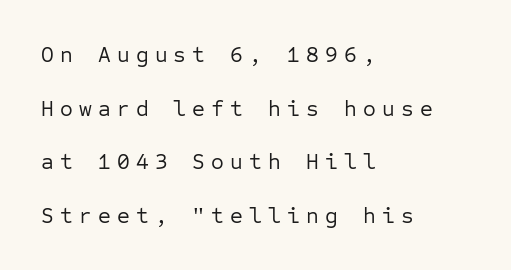
{"italic": "no", "bold": "no", "underline": "no", "align": "left", "line_spacing": "loose", "line_spacing_ratio": 2.44, "letter_spacing": "wide", "letter_spacing_em": 0.28, "glyph_px": 22}
